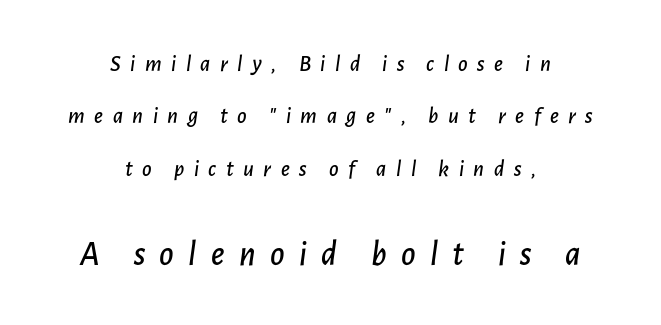
Q: Is the text italic (slanted)? A: Yes, it leans right by about 7 degrees.
Q: Is the text underlined? A: No.
Q: How is the paragraph aligned? A: Centered.
Q: Is the spacing between letters normal or unusually wide? A: Unusually wide.
Q: Is the spacing between lines tight, normal or loose? A: Loose.
Q: Which block of text is set in a larger size, the first (top) or the second (bottom)? A: The second (bottom) one.
Q: Width (condensed, normal, or wide)? A: Normal.
Q: Stroke contrast? A: Low.
Q: x-height? A: Medium.
Q: Monospaced? A: No.
